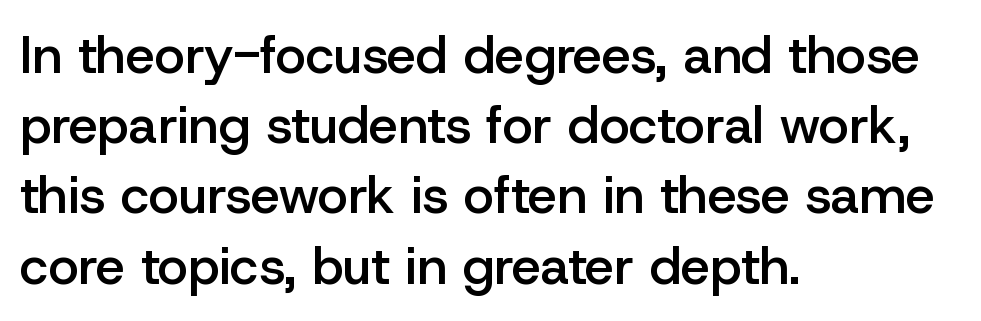
{"serif": "no", "italic": "no", "bold": "semi", "weight": "semibold", "width": "normal", "stroke_contrast": "low", "x_height": "medium", "monospaced": "no", "underline": "no", "align": "left", "line_spacing": "normal", "line_spacing_ratio": 1.35, "letter_spacing": "normal", "letter_spacing_em": 0.0, "glyph_px": 52}
